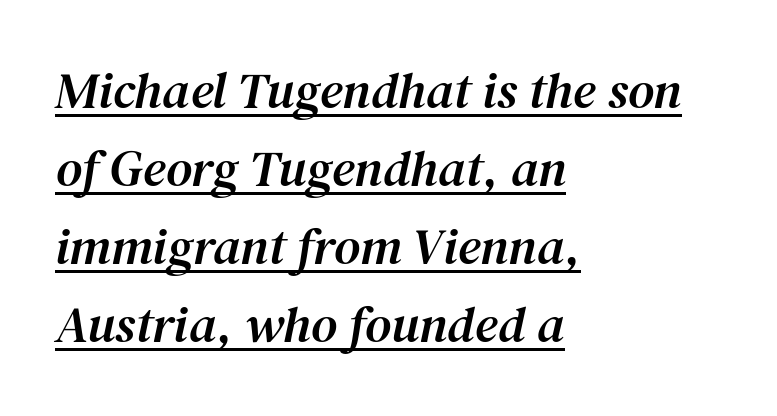
Does the leading feel generous? No, just average. Each letter keeps its own natural width here, so spacing adapts to shape. The letterforms sit shoulder to shoulder at normal distance. A typesetter would mark this as italic.
